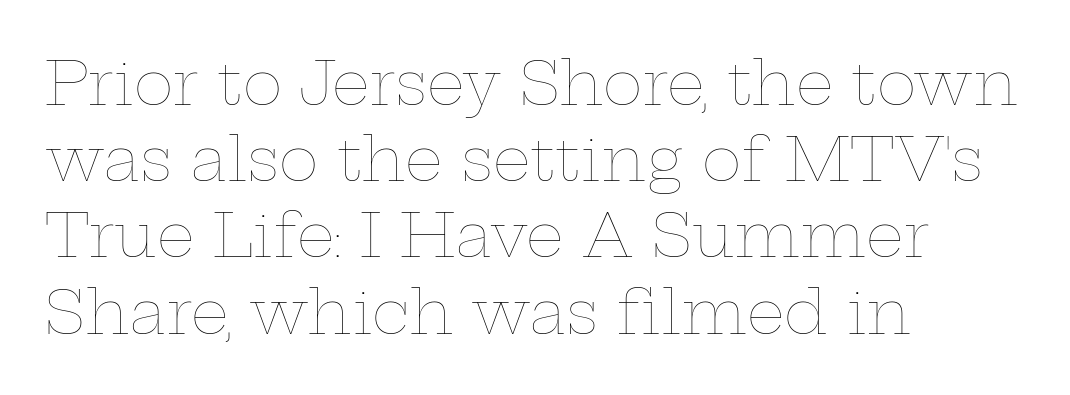
How are the letters spaced? Ordinarily, with no added tracking. A roman cut, with each character standing at attention. A typesetter would call this proportional, since set widths differ per character. Counters stay open thanks to moderate or lighter strokes. Does the leading feel generous? No, just average.
